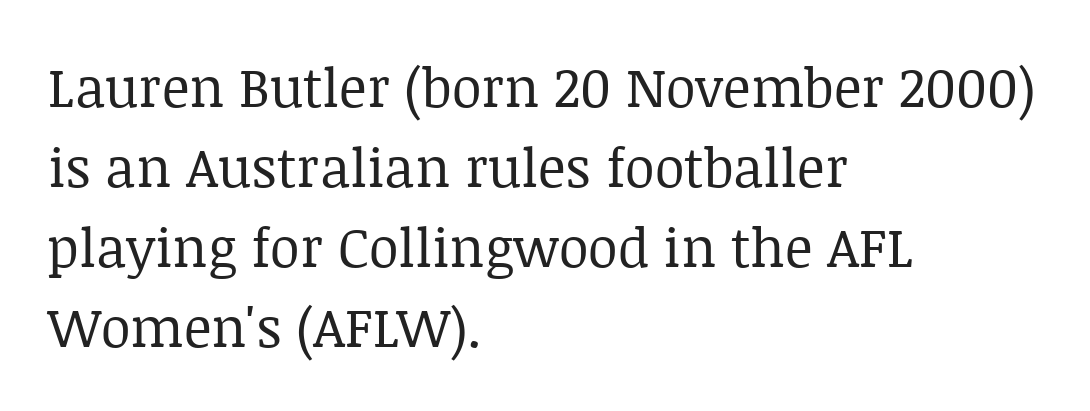
Descenders are the only things crossing below the line. Each new line begins a customary step beneath the previous one. The weight would be labelled regular, book, light, or lighter still. If you drew a ruler down the left edge, every line would touch it. The letters advance in unequal steps, a hallmark of proportional type.
